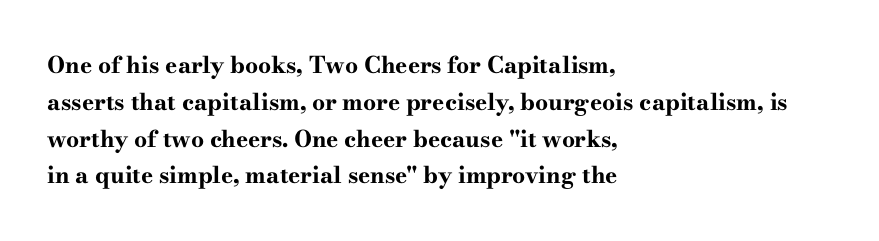
The image shows 23 px bold type, upright; set left-aligned, normal line spacing (1.6x), normal letter spacing, not underlined.
